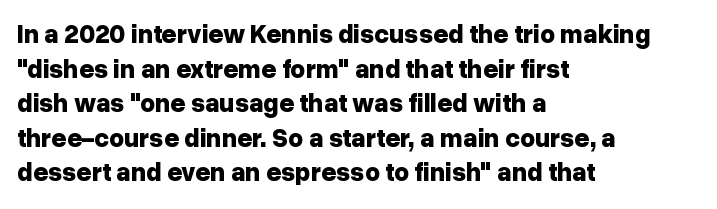
Q: Is the text bold? A: Yes.
Q: Is the text italic (slanted)? A: No, it is upright.
Q: Is the text underlined? A: No.
Q: How is the paragraph aligned? A: Left-aligned.
Q: Is the spacing between letters normal or unusually wide? A: Normal.
Q: Is the spacing between lines tight, normal or loose? A: Normal.
